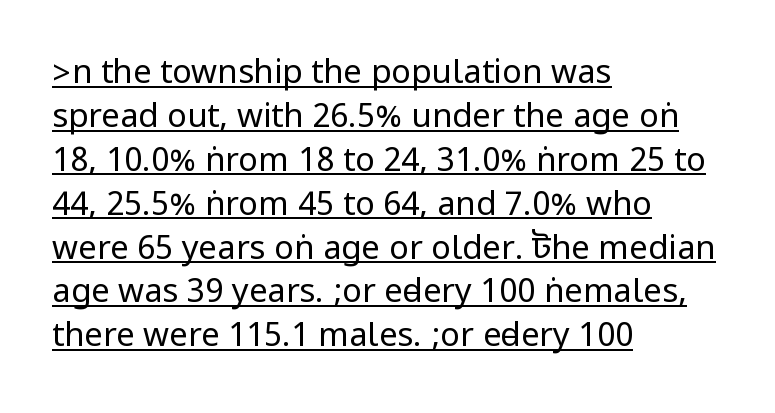
Q: Is the text bold? A: No.
Q: Is the text italic (slanted)? A: No, it is upright.
Q: Is the typeface a serif or a sans-serif typeface? A: Sans-serif.
Q: Is the text underlined? A: Yes.
Q: How is the paragraph aligned? A: Left-aligned.
Q: Is the spacing between letters normal or unusually wide? A: Normal.
Q: Is the spacing between lines tight, normal or loose? A: Normal.
Q: Width (condensed, normal, or wide)? A: Condensed.
Q: Stroke contrast? A: Low.
